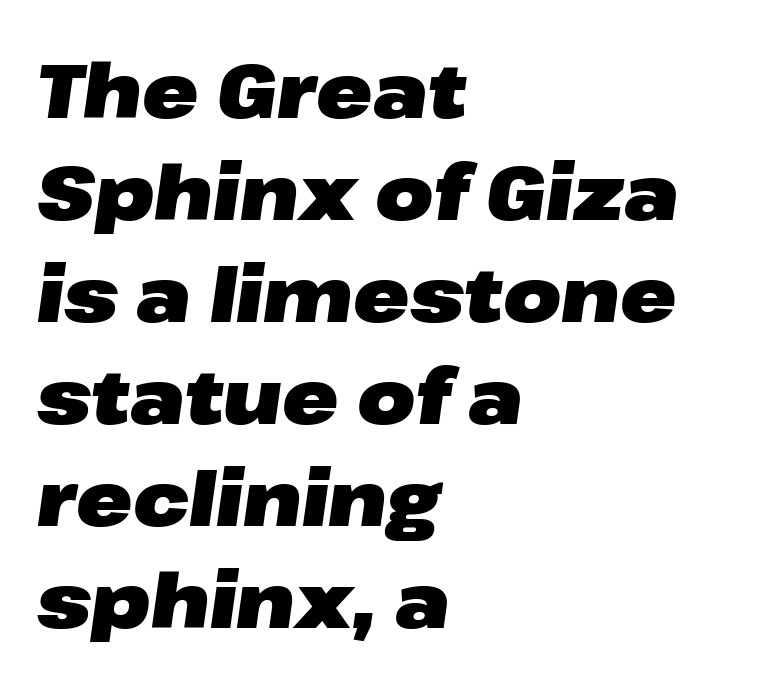
Q: Is the text bold? A: Yes.
Q: Is the text italic (slanted)? A: Yes, it leans right by about 8 degrees.
Q: Is the text underlined? A: No.
Q: How is the paragraph aligned? A: Left-aligned.
Q: Is the spacing between letters normal or unusually wide? A: Normal.
Q: Is the spacing between lines tight, normal or loose? A: Normal.
Q: Width (condensed, normal, or wide)? A: Wide.
Q: Stroke contrast? A: Low.
Q: x-height? A: Medium.
Q: Monospaced? A: No.
